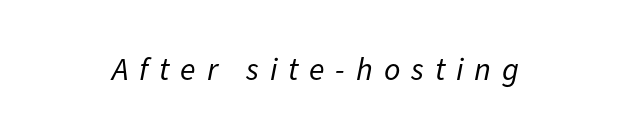
{"italic": "yes", "lean": "right", "slant_degrees": 11, "bold": "no", "weight": "regular", "width": "normal", "stroke_contrast": "low", "x_height": "medium", "monospaced": "no", "underline": "no", "letter_spacing": "wide", "letter_spacing_em": 0.34, "glyph_px": 32}
